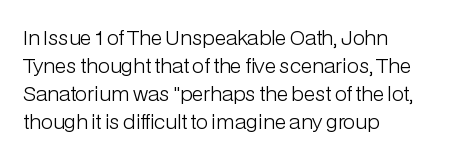
A roman cut, with each character standing at attention. Compared with a centered layout, this one pins lines to the left instead. Evenly set lines give the paragraph a standard silhouette. Heft: none added — not bold. The baseline area is clear.
